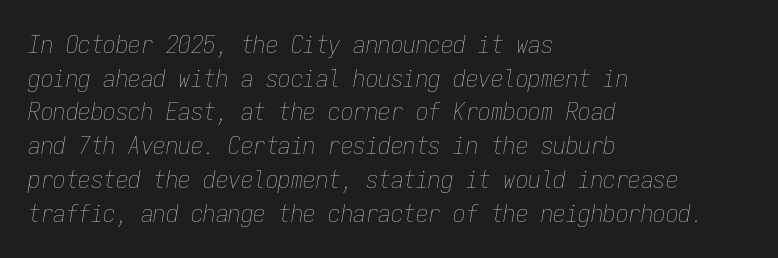
The image shows 25 px text type, italic (leaning right); set left-aligned, normal line spacing (1.35x), normal letter spacing, not underlined.
